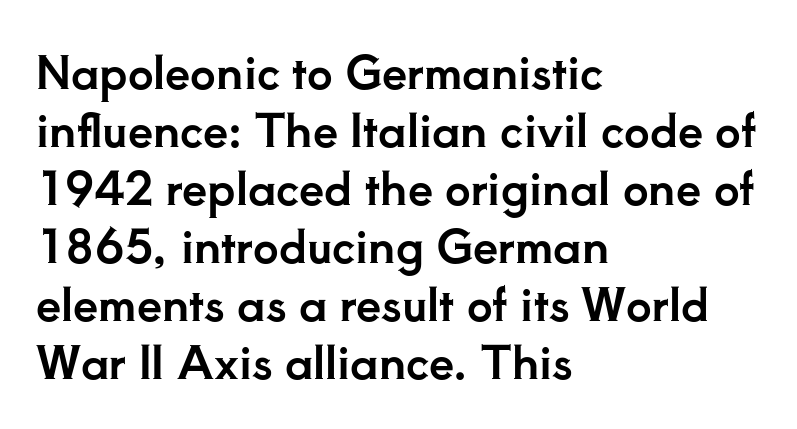
Q: Is the text italic (slanted)? A: No, it is upright.
Q: Is the typeface a serif or a sans-serif typeface? A: Serif.
Q: Is the text underlined? A: No.
Q: How is the paragraph aligned? A: Left-aligned.
Q: Is the spacing between letters normal or unusually wide? A: Normal.
Q: Is the spacing between lines tight, normal or loose? A: Normal.
Q: Width (condensed, normal, or wide)? A: Normal.
Q: Stroke contrast? A: Low.
Q: x-height? A: Small.
Q: Monospaced? A: No.
